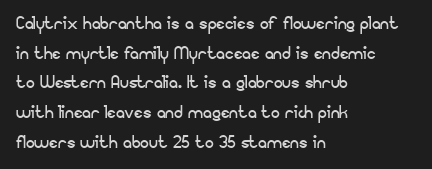
The image shows 22 px text type, upright; set left-aligned, normal line spacing (1.35x), normal letter spacing, not underlined.
